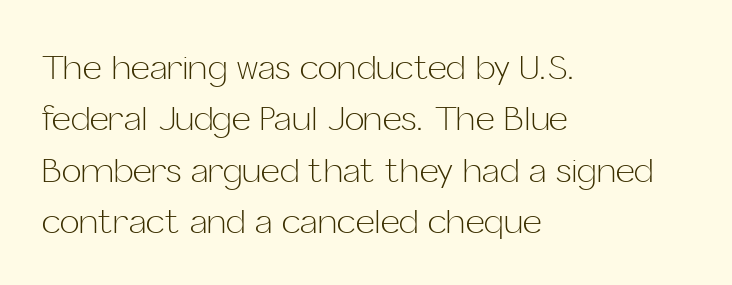
The image shows 33 px light sans-serif type, upright; set left-aligned, normal line spacing (1.56x), normal letter spacing, not underlined; low stroke contrast and a medium x-height.
